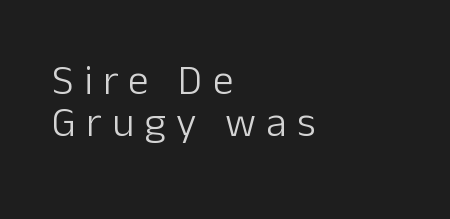
Q: Is the text bold? A: No.
Q: Is the text italic (slanted)? A: No, it is upright.
Q: Is the typeface a serif or a sans-serif typeface? A: Sans-serif.
Q: Is the text underlined? A: No.
Q: How is the paragraph aligned? A: Left-aligned.
Q: Is the spacing between letters normal or unusually wide? A: Unusually wide.
Q: Is the spacing between lines tight, normal or loose? A: Tight.
Q: Width (condensed, normal, or wide)? A: Normal.
Q: Stroke contrast? A: Low.
Q: x-height? A: Medium.
Q: Monospaced? A: No.
